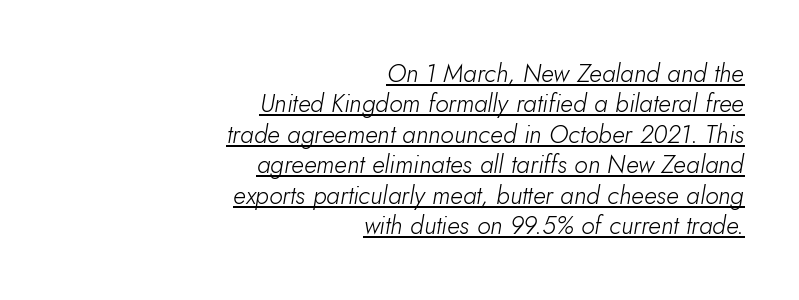
Each line of the rendering has a horizontal stroke beneath the glyphs. Each line ends at the same right margin while the left side varies. The rendering applies a slant to the glyphs. Glyph-to-glyph distance matches everyday printed text. Think standard paragraph weight, or any step lighter than that.
